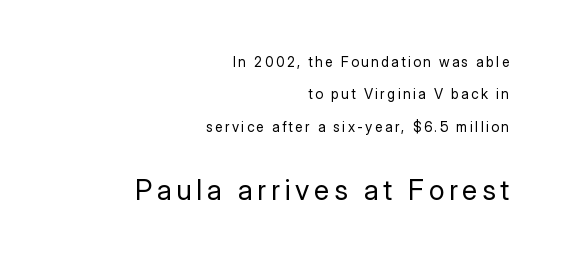
{"serif": "no", "italic": "no", "bold": "no", "weight": "regular", "width": "normal", "stroke_contrast": "low", "x_height": "medium", "monospaced": "no", "underline": "no", "align": "right", "line_spacing": "loose", "line_spacing_ratio": 2.31, "larger_block": "second", "size_ratio": 2.0, "glyph_px": 28}
